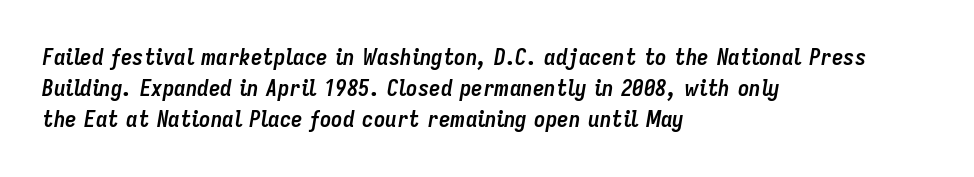
{"italic": "yes", "lean": "right", "slant_degrees": 9, "bold": "yes", "underline": "no", "align": "left", "line_spacing": "normal", "line_spacing_ratio": 1.35, "letter_spacing": "normal", "letter_spacing_em": 0.0, "glyph_px": 23}
